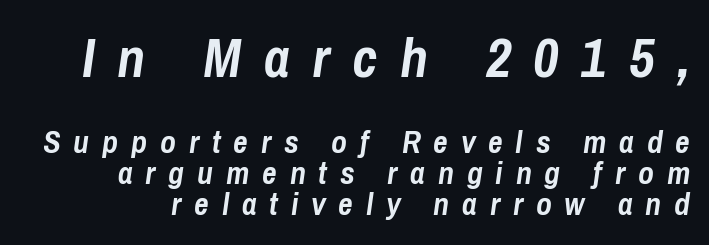
Q: Is the text bold? A: Yes.
Q: Is the text italic (slanted)? A: Yes, it leans right by about 8 degrees.
Q: Is the text underlined? A: No.
Q: Is the spacing between letters normal or unusually wide? A: Unusually wide.
Q: Is the spacing between lines tight, normal or loose? A: Tight.
Q: Which block of text is set in a larger size, the first (top) or the second (bottom)? A: The first (top) one.
Q: Width (condensed, normal, or wide)? A: Condensed.
Q: Stroke contrast? A: Low.
Q: x-height? A: Medium.
Q: Monospaced? A: No.
